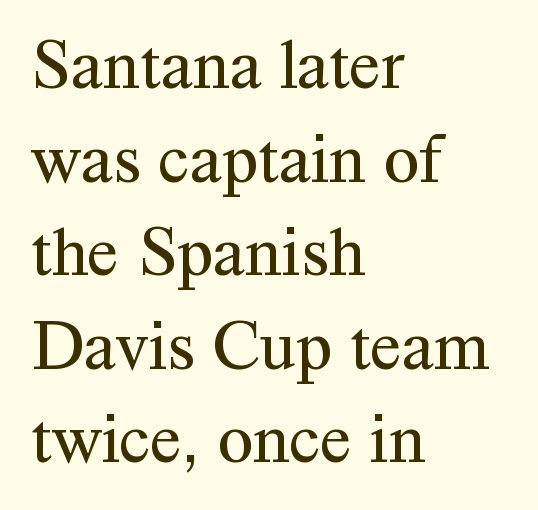
The image shows 72 px regular-weight serif type, upright; set left-aligned, normal line spacing (1.3x), normal letter spacing, not underlined; medium stroke contrast and a medium x-height.
